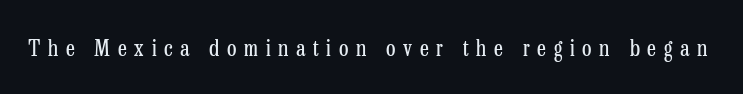
The image shows 22 px text type, upright; set unusually wide letter spacing (+0.35 em), not underlined.
